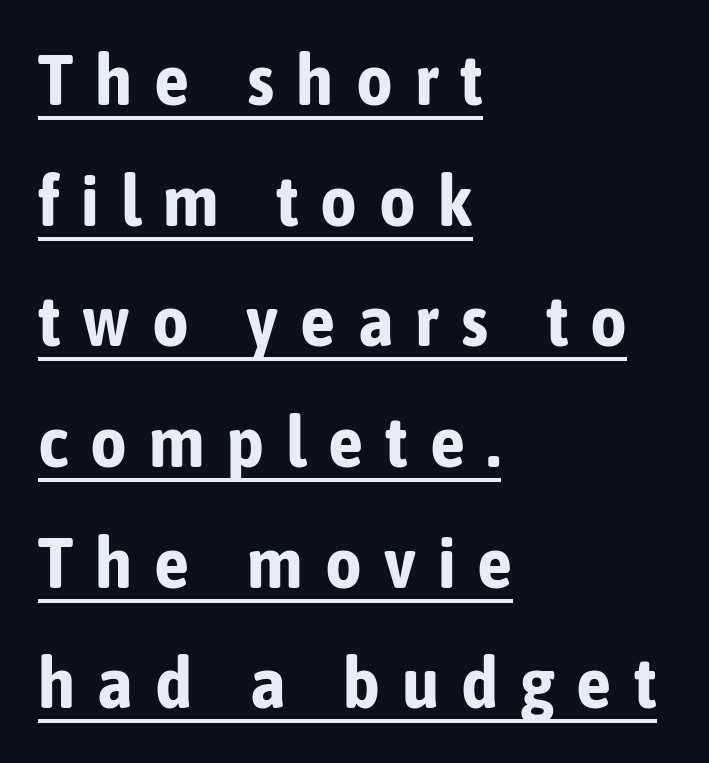
The image shows 71 px bold, condensed sans-serif type, upright; set left-aligned, normal line spacing (1.7x), unusually wide letter spacing (+0.31 em), underlined; low stroke contrast and a medium x-height.
